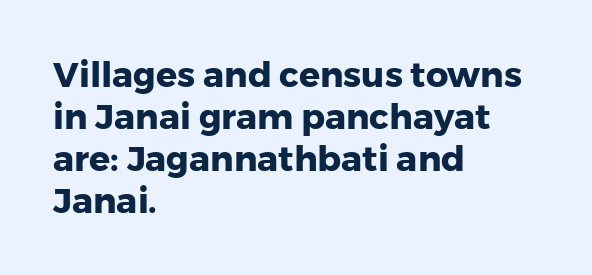
{"serif": "no", "italic": "no", "bold": "yes", "weight": "heavy", "width": "normal", "stroke_contrast": "low", "x_height": "medium", "monospaced": "no", "underline": "no", "align": "left", "line_spacing_ratio": 1.2, "letter_spacing": "normal", "letter_spacing_em": 0.0, "glyph_px": 35}
